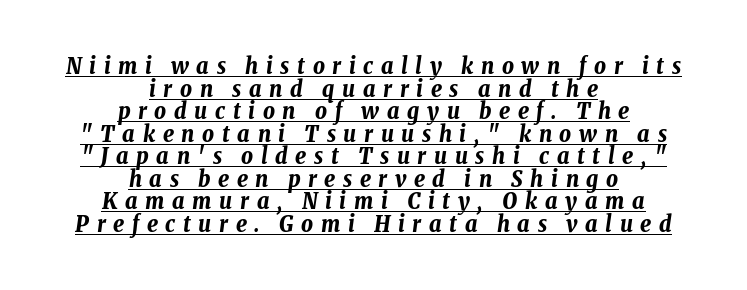
The image shows 23 px bold type, italic (leaning right); set centered, tight line spacing (0.98x), unusually wide letter spacing (+0.33 em), underlined.
